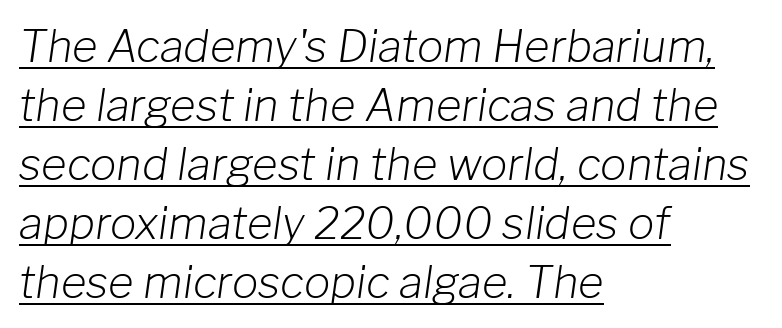
Q: Is the text bold? A: No.
Q: Is the text italic (slanted)? A: Yes, it leans right by about 8 degrees.
Q: Is the text underlined? A: Yes.
Q: How is the paragraph aligned? A: Left-aligned.
Q: Is the spacing between letters normal or unusually wide? A: Normal.
Q: Is the spacing between lines tight, normal or loose? A: Normal.
Q: Width (condensed, normal, or wide)? A: Normal.
Q: Stroke contrast? A: Low.
Q: x-height? A: Medium.
Q: Monospaced? A: No.
